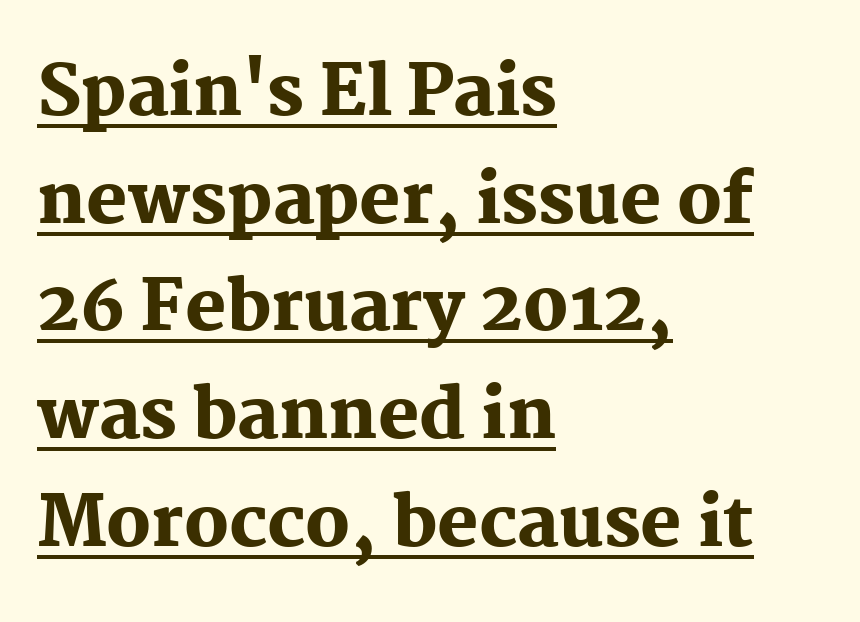
These lines are rendered in a variable-pitch font. Like a heading marked for emphasis, these lines bear an underscore. Heft: maximum for text — a bold. There is no visible air inserted between adjacent glyphs. Interline gaps are of average width in this sample.
